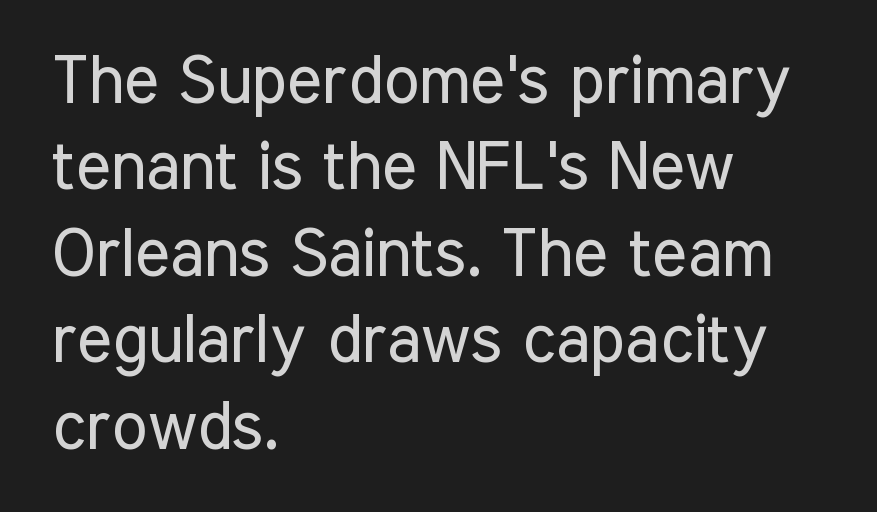
The image shows 67 px regular-weight, condensed sans-serif type, upright; set left-aligned, normal line spacing (1.29x), normal letter spacing, not underlined; low stroke contrast and a medium x-height.
